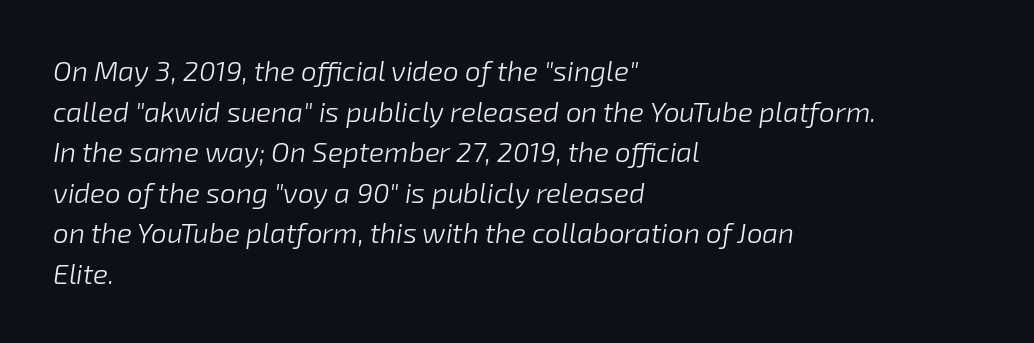
Q: Is the text bold? A: No.
Q: Is the text italic (slanted)? A: Yes, it leans right by about 8 degrees.
Q: Is the text underlined? A: No.
Q: How is the paragraph aligned? A: Left-aligned.
Q: Is the spacing between letters normal or unusually wide? A: Normal.
Q: Is the spacing between lines tight, normal or loose? A: Normal.
Q: Width (condensed, normal, or wide)? A: Normal.
Q: Stroke contrast? A: Low.
Q: x-height? A: Medium.
Q: Monospaced? A: No.
